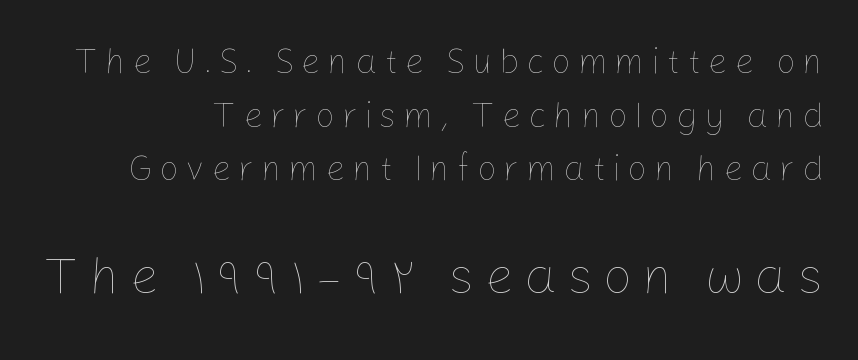
{"italic": "no", "bold": "no", "weight": "thin", "width": "normal", "stroke_contrast": "low", "x_height": "medium", "monospaced": "no", "underline": "no", "align": "right", "line_spacing": "normal", "line_spacing_ratio": 1.53, "larger_block": "second", "size_ratio": 1.49, "glyph_px": 52}
